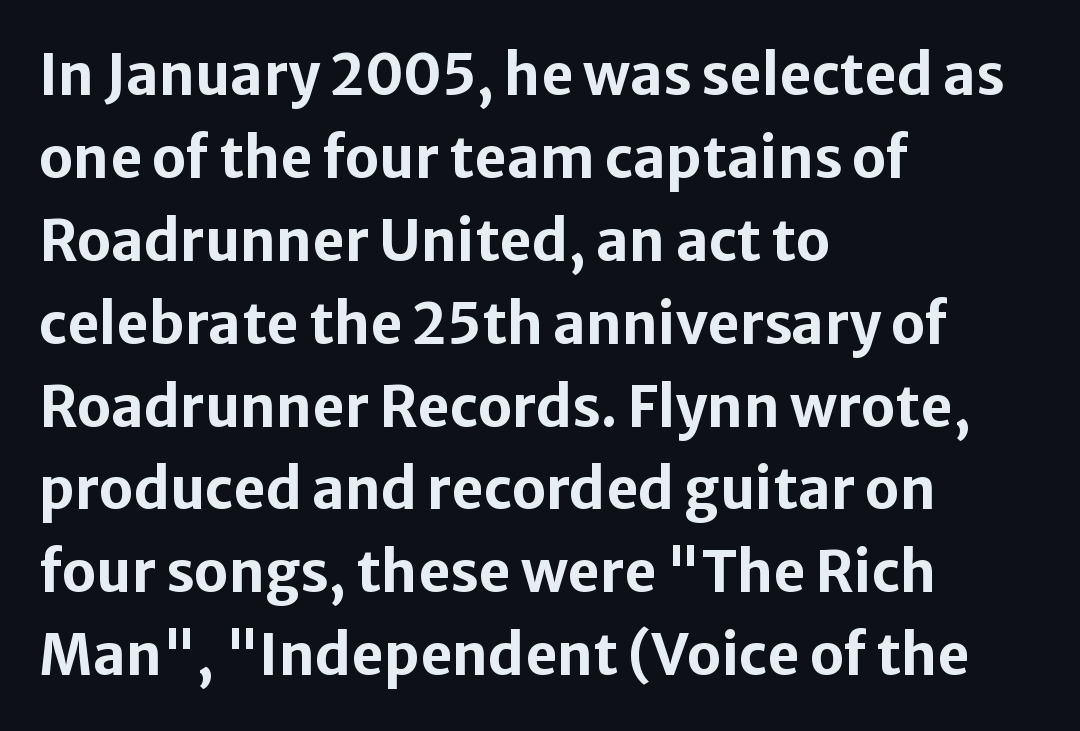
{"serif": "no", "italic": "no", "bold": "yes", "weight": "bold", "width": "normal", "stroke_contrast": "low", "x_height": "medium", "monospaced": "no", "underline": "no", "align": "left", "line_spacing": "normal", "line_spacing_ratio": 1.48, "letter_spacing": "normal", "letter_spacing_em": 0.0, "glyph_px": 56}
